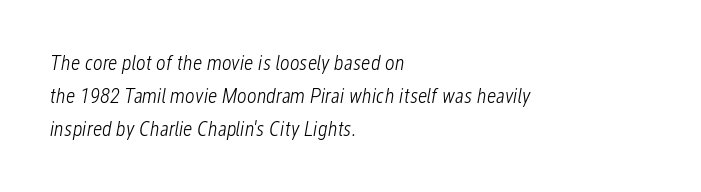
{"italic": "yes", "lean": "right", "slant_degrees": 12, "bold": "no", "underline": "no", "align": "left", "line_spacing": "normal", "line_spacing_ratio": 1.56, "letter_spacing": "normal", "letter_spacing_em": 0.0, "glyph_px": 21}
